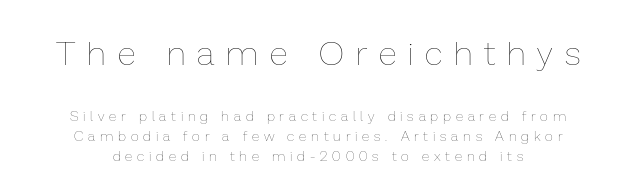
The image shows 34 px thin type, upright; set centered, normal line spacing (1.43x), unusually wide letter spacing (+0.35 em), not underlined; the first (top) block is 2.43x larger; low stroke contrast and a medium x-height.
